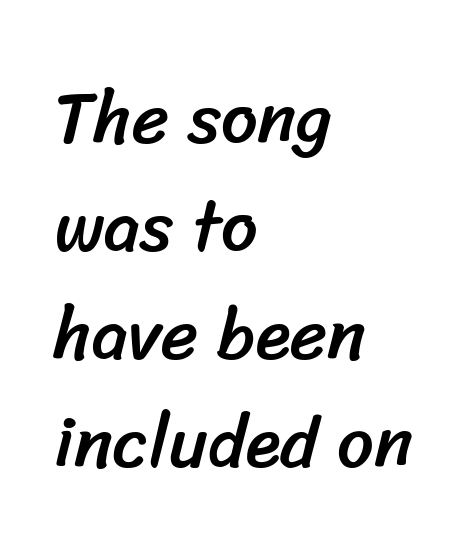
A typesetter would call this proportional, since set widths differ per character. This rendering features lettering with no underline. The rows are spaced the way most documents space them. Glyph-to-glyph distance matches everyday printed text. The font family rendered here belongs to the sans-serif group. This sample is left-justified, so line endings fall wherever the words run out.
